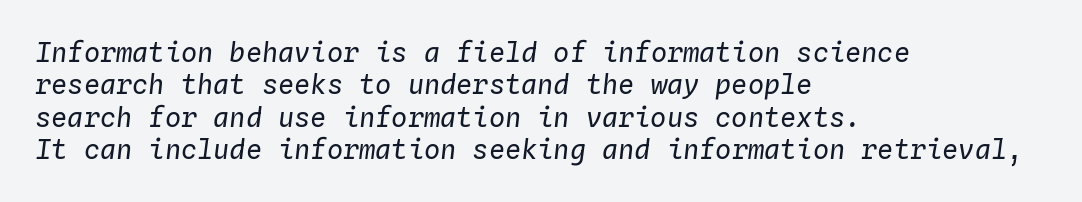
The image shows 27 px text type, italic (leaning right); set left-aligned, line spacing 1.2x, normal letter spacing, not underlined.
